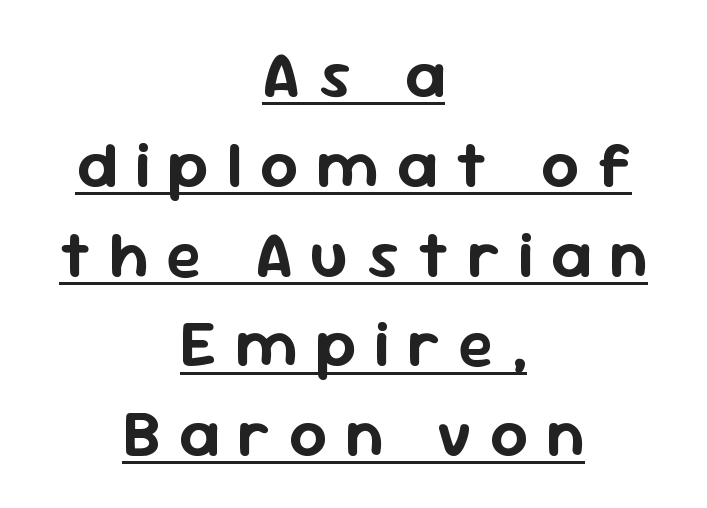
Q: Is the text italic (slanted)? A: No, it is upright.
Q: Is the typeface a serif or a sans-serif typeface? A: Sans-serif.
Q: Is the text underlined? A: Yes.
Q: How is the paragraph aligned? A: Centered.
Q: Is the spacing between letters normal or unusually wide? A: Unusually wide.
Q: Is the spacing between lines tight, normal or loose? A: Normal.
Q: Width (condensed, normal, or wide)? A: Normal.
Q: Stroke contrast? A: Low.
Q: x-height? A: Medium.
Q: Monospaced? A: No.
